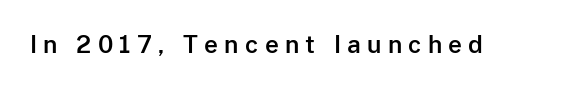
Decoration check: the copy has no underline. The rendering inserts visible extra space after every character. Quick note: not italic, upright.
